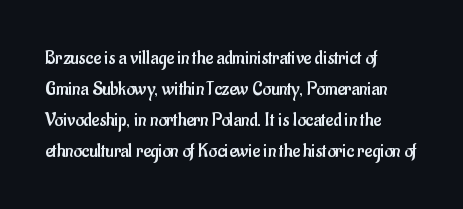
Q: Is the text bold? A: No.
Q: Is the text italic (slanted)? A: No, it is upright.
Q: Is the text underlined? A: No.
Q: How is the paragraph aligned? A: Left-aligned.
Q: Is the spacing between letters normal or unusually wide? A: Normal.
Q: Is the spacing between lines tight, normal or loose? A: Normal.
